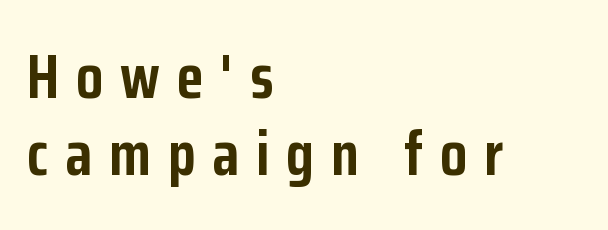
{"serif": "no", "italic": "no", "bold": "yes", "weight": "semibold", "width": "condensed", "stroke_contrast": "low", "x_height": "medium", "monospaced": "no", "underline": "no", "align": "left", "line_spacing_ratio": 1.24, "letter_spacing": "wide", "letter_spacing_em": 0.27, "glyph_px": 62}
